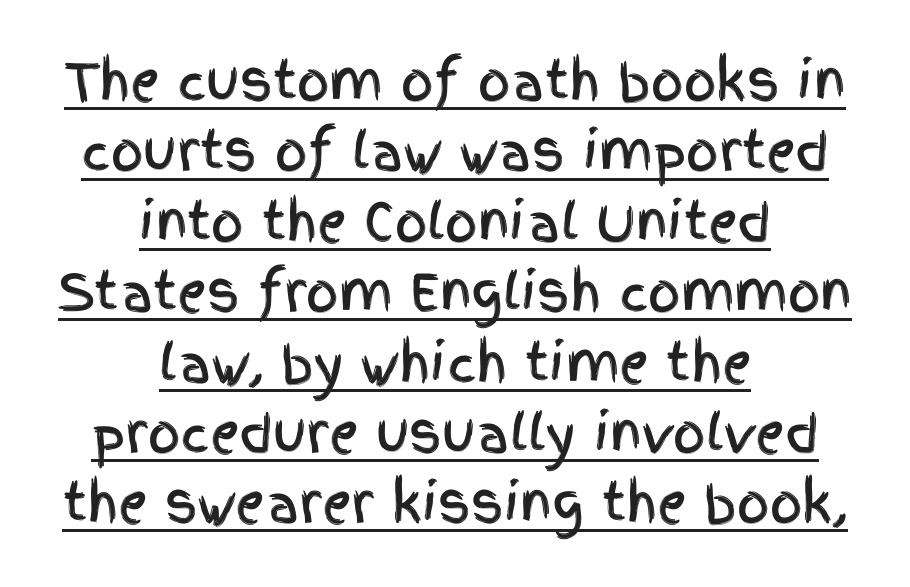
{"serif": "no", "italic": "no", "width": "condensed", "x_height": "large", "monospaced": "no", "underline": "yes", "align": "center", "line_spacing": "normal", "line_spacing_ratio": 1.38, "letter_spacing": "normal", "letter_spacing_em": 0.0, "glyph_px": 51}
